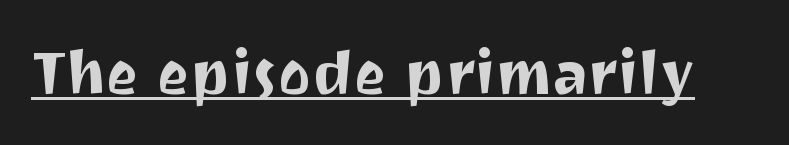
{"serif": "no", "italic": "no", "width": "normal", "stroke_contrast": "medium", "x_height": "medium", "monospaced": "no", "underline": "yes", "letter_spacing": "normal", "letter_spacing_em": 0.0, "glyph_px": 61}
